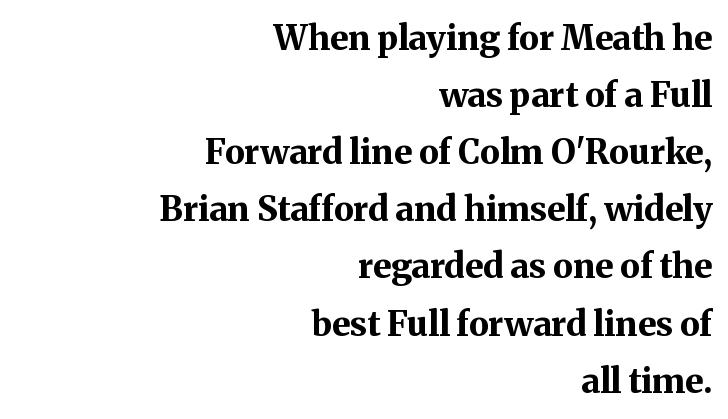
Q: Is the text bold? A: Yes.
Q: Is the text italic (slanted)? A: No, it is upright.
Q: Is the typeface a serif or a sans-serif typeface? A: Serif.
Q: Is the text underlined? A: No.
Q: How is the paragraph aligned? A: Right-aligned.
Q: Is the spacing between letters normal or unusually wide? A: Normal.
Q: Is the spacing between lines tight, normal or loose? A: Normal.
Q: Width (condensed, normal, or wide)? A: Normal.
Q: Stroke contrast? A: Medium.
Q: x-height? A: Medium.
Q: Monospaced? A: No.
